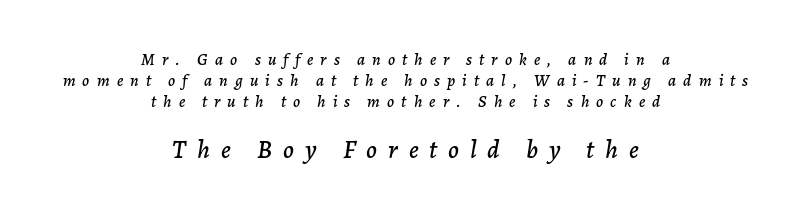
{"italic": "yes", "lean": "right", "slant_degrees": 7, "underline": "no", "align": "center", "line_spacing_ratio": 1.23, "letter_spacing": "wide", "letter_spacing_em": 0.42, "larger_block": "second", "size_ratio": 1.53, "glyph_px": 26}
